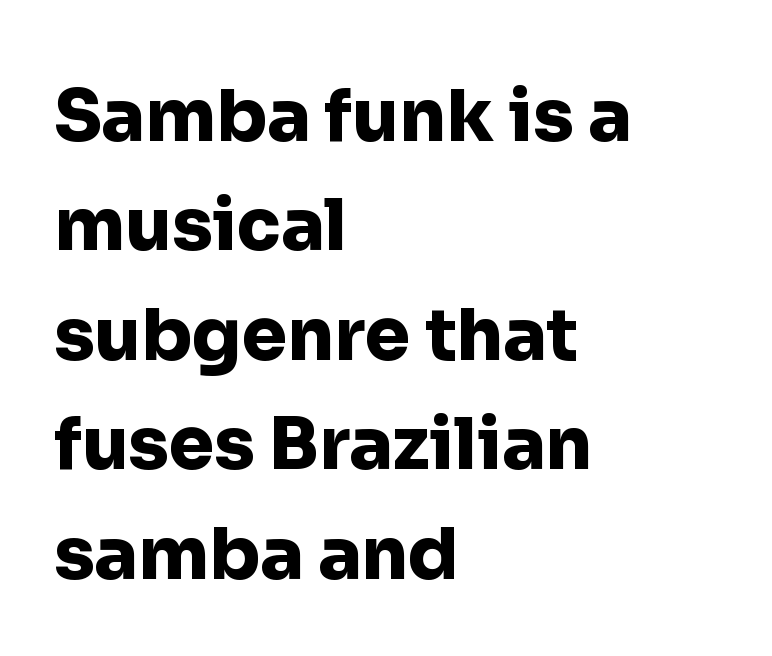
Q: Is the text bold? A: Yes.
Q: Is the text italic (slanted)? A: No, it is upright.
Q: Is the typeface a serif or a sans-serif typeface? A: Sans-serif.
Q: Is the text underlined? A: No.
Q: How is the paragraph aligned? A: Left-aligned.
Q: Is the spacing between letters normal or unusually wide? A: Normal.
Q: Is the spacing between lines tight, normal or loose? A: Normal.
Q: Width (condensed, normal, or wide)? A: Normal.
Q: Stroke contrast? A: Low.
Q: x-height? A: Medium.
Q: Monospaced? A: No.
